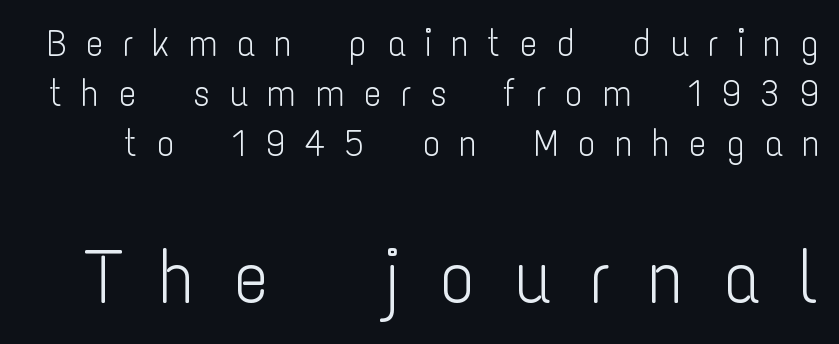
Q: Is the text bold? A: No.
Q: Is the text italic (slanted)? A: No, it is upright.
Q: Is the typeface a serif or a sans-serif typeface? A: Sans-serif.
Q: Is the text underlined? A: No.
Q: Is the spacing between letters normal or unusually wide? A: Unusually wide.
Q: Is the spacing between lines tight, normal or loose? A: Normal.
Q: Which block of text is set in a larger size, the first (top) or the second (bottom)? A: The second (bottom) one.
Q: Width (condensed, normal, or wide)? A: Condensed.
Q: Stroke contrast? A: Low.
Q: x-height? A: Medium.
Q: Monospaced? A: No.
